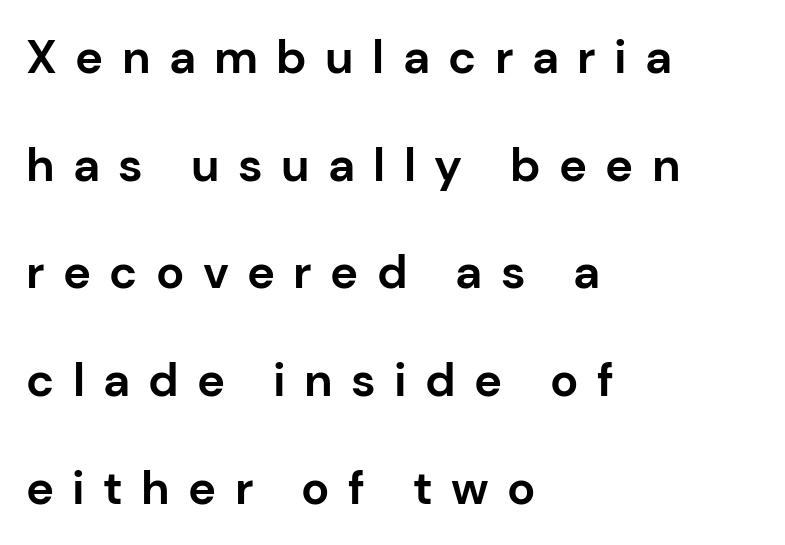
The image shows 47 px bold sans-serif type, upright; set left-aligned, loose line spacing (2.29x), unusually wide letter spacing (+0.39 em), not underlined; low stroke contrast and a medium x-height.
